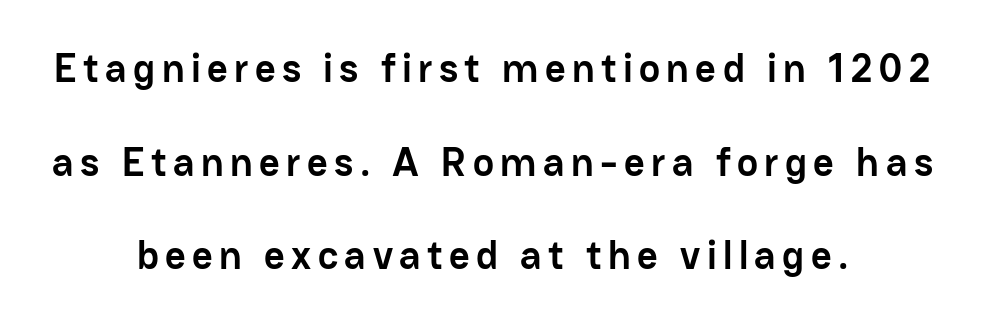
The image shows 40 px semibold sans-serif type, upright; set centered, loose line spacing (2.34x), not underlined; low stroke contrast and a medium x-height.
